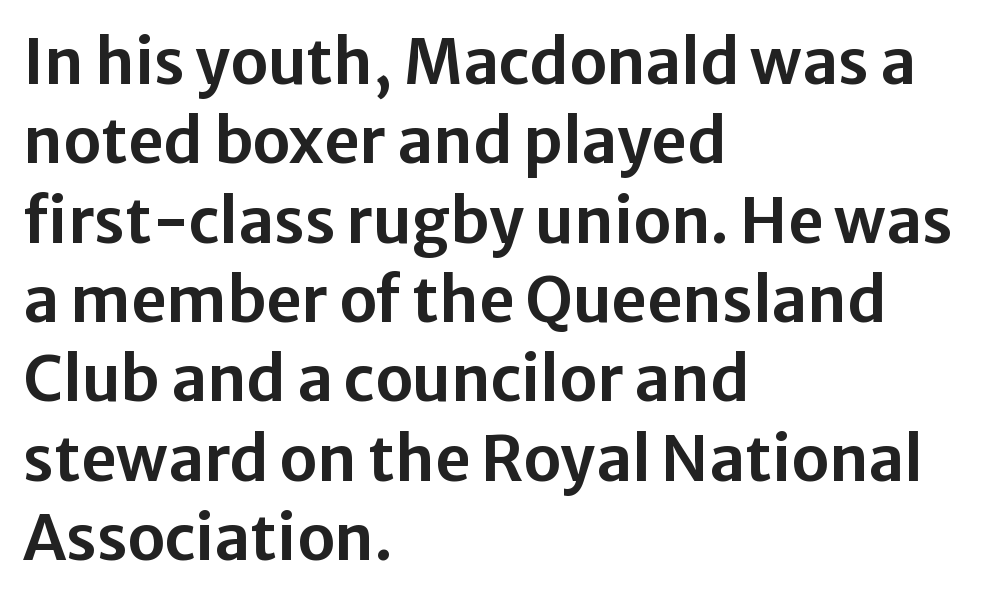
{"serif": "no", "italic": "no", "width": "normal", "stroke_contrast": "low", "x_height": "medium", "monospaced": "no", "underline": "no", "align": "left", "line_spacing": "normal", "line_spacing_ratio": 1.28, "letter_spacing": "normal", "letter_spacing_em": 0.0, "glyph_px": 62}
